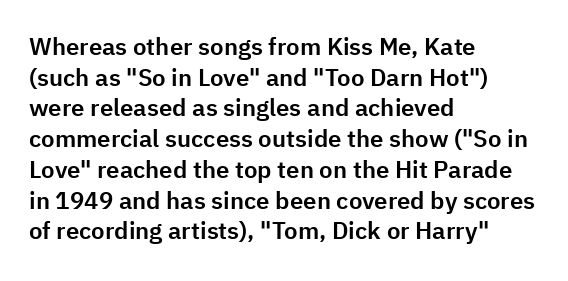
These lines stack with their left ends in a neat column. This sample uses plain, unmodified letter spacing. Rows of type keep a routine distance in the vertical direction. The glyphs are unaccompanied by any horizontal stroke below them. Vertical strokes here are truly vertical.
